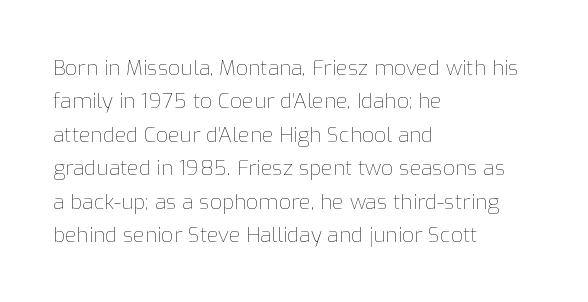
{"italic": "no", "bold": "no", "underline": "no", "align": "left", "line_spacing": "normal", "line_spacing_ratio": 1.59, "letter_spacing": "normal", "letter_spacing_em": 0.0, "glyph_px": 21}
